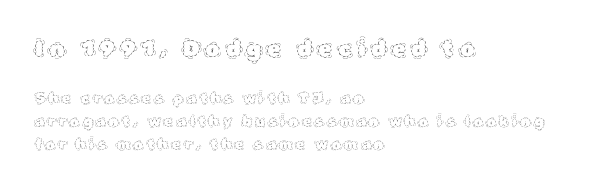
Q: Is the text bold? A: No.
Q: Is the text italic (slanted)? A: No, it is upright.
Q: Is the text underlined? A: No.
Q: How is the paragraph aligned? A: Left-aligned.
Q: Is the spacing between letters normal or unusually wide? A: Unusually wide.
Q: Is the spacing between lines tight, normal or loose? A: Normal.
Q: Which block of text is set in a larger size, the first (top) or the second (bottom)? A: The first (top) one.
